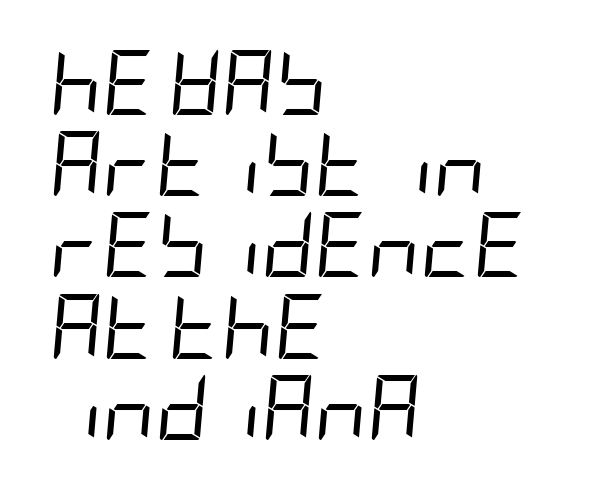
A typesetter would call this zero additional tracking. These lines sit exactly where default settings would place them. There's an unmistakable incline to the writing here. Beneath every word, the page is bare. Each line starts at the same left margin while the right side varies. The strokes are not fattened; the text isn't bold.
